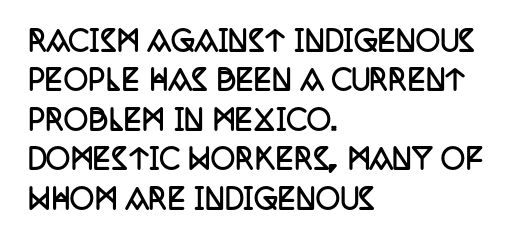
The image shows 27 px bold type, upright; set left-aligned, normal line spacing (1.46x), normal letter spacing, not underlined.
